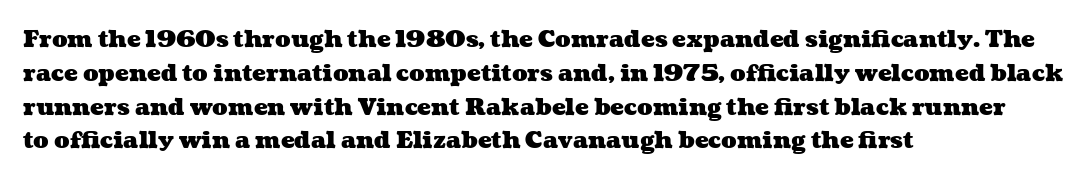
Q: Is the text bold? A: Yes.
Q: Is the text underlined? A: No.
Q: How is the paragraph aligned? A: Left-aligned.
Q: Is the spacing between letters normal or unusually wide? A: Normal.
Q: Is the spacing between lines tight, normal or loose? A: Normal.
